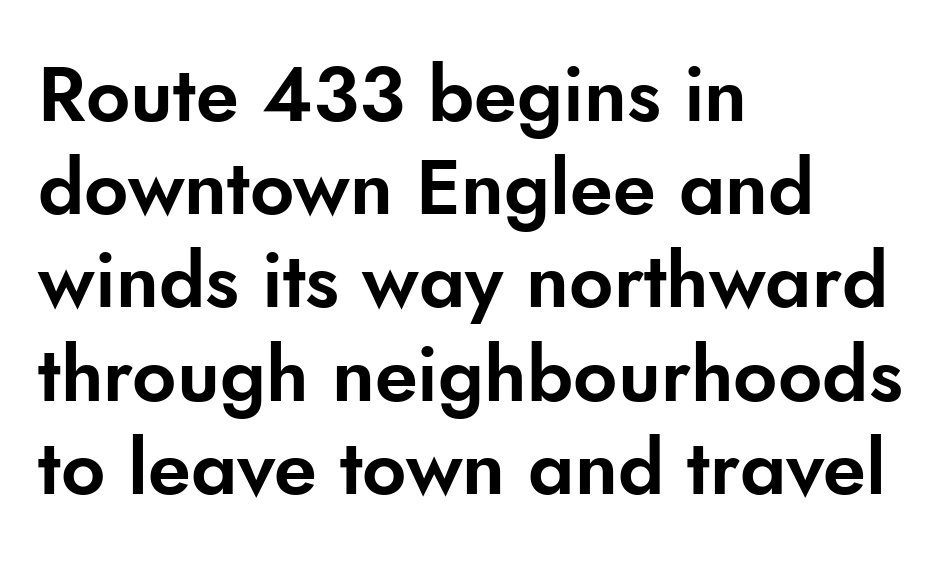
Designer's note — italics off, roman on. Caption: standard tracking, unaltered. Type style note: lacks serifs. The words here are not underlined. Caption: multi-line text, flush left, ragged right. Varying glyph widths throughout — classic text-font behaviour.
